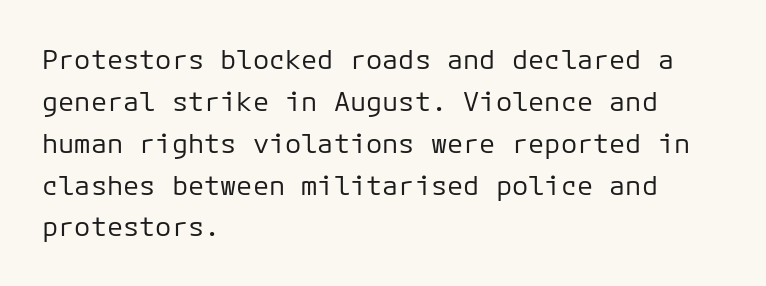
Q: Is the text bold? A: No.
Q: Is the text italic (slanted)? A: No, it is upright.
Q: Is the text underlined? A: No.
Q: How is the paragraph aligned? A: Left-aligned.
Q: Is the spacing between letters normal or unusually wide? A: Normal.
Q: Is the spacing between lines tight, normal or loose? A: Normal.
